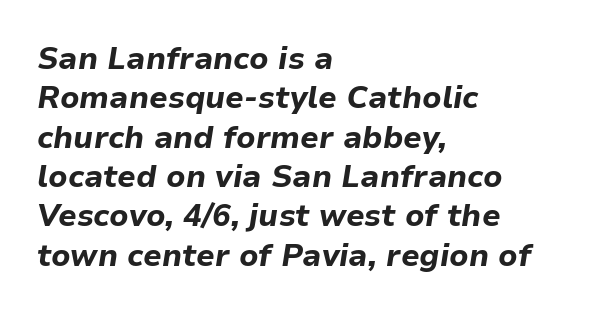
Alignment: flush left. A normal amount of white space separates one row of letters from the next. Each word holds together tightly as a unit, with standard inter-letter gaps. The string is rendered with underlining switched off.
